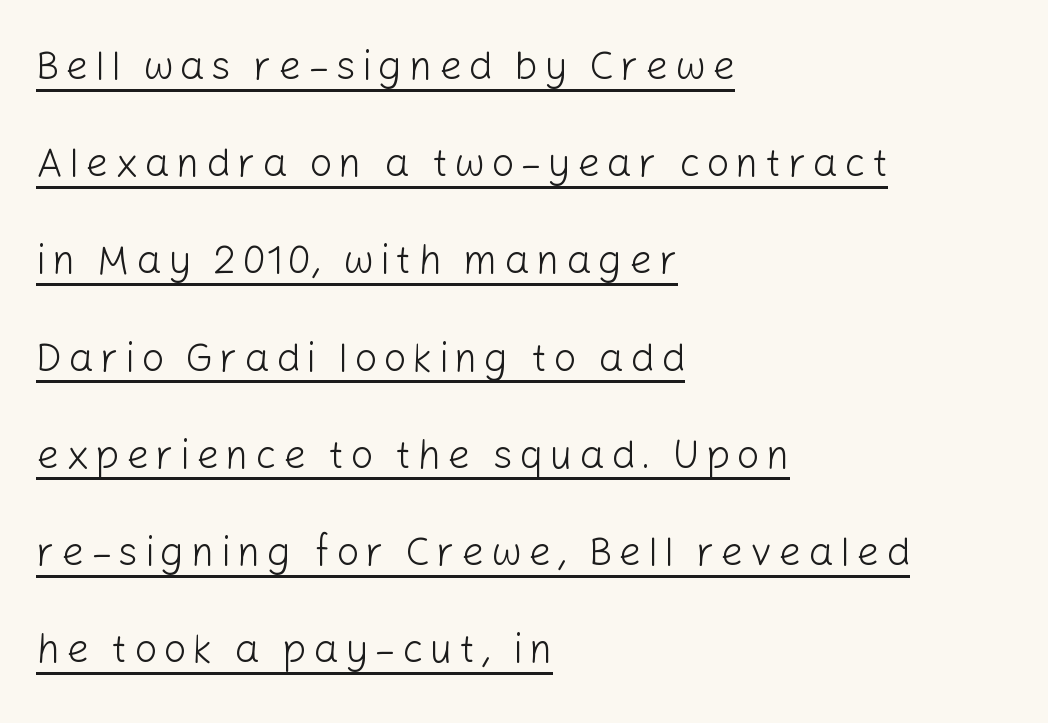
The rendered words wear a rule along their underside. Every row of glyphs begins at an identical x-position on the left. The letters stand straight up with perfectly vertical stems. Summary of weight: not heavy and not bold. Notice the wide empty band between every row — that's loose leading.
